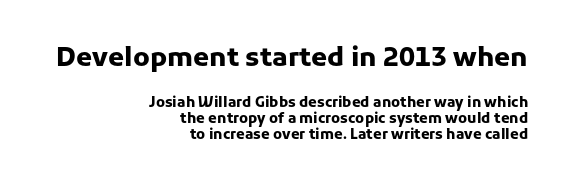
The image shows 26 px bold type, upright; set right-aligned, tight line spacing (1.14x), normal letter spacing, not underlined; the first (top) block is 1.86x larger.
